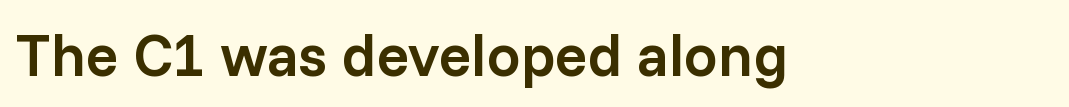
Caption: semibold face, moderately heavy strokes. The strip under each line holds only bare page. Serifs: no, the terminals of the letterforms are clean. The lettering holds an erect, upright posture throughout. A classic flush-left, rag-right setting is used for this passage.
